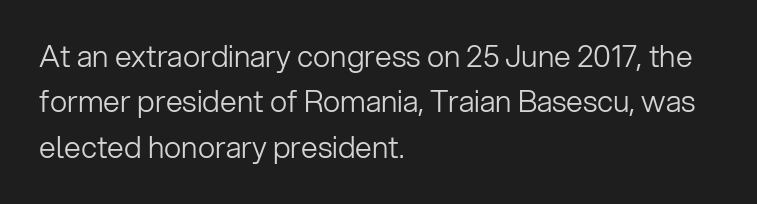
The letters stand upright; this is a roman face. The lines are quadded left. Each letter keeps its own natural width here, so spacing adapts to shape. This rendering leaves character spacing at its baseline value.
